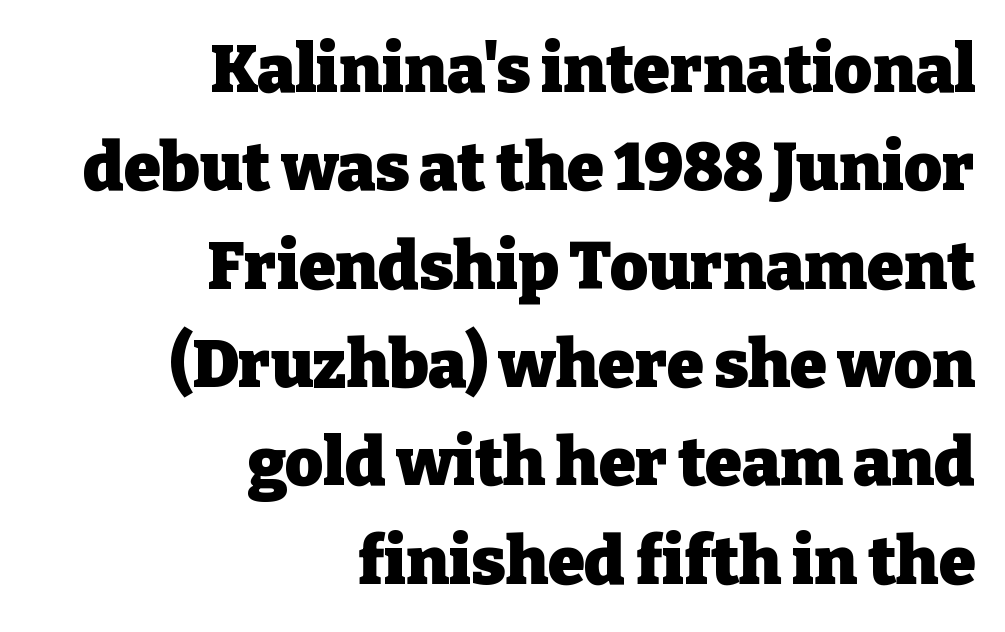
{"serif": "yes", "italic": "no", "bold": "yes", "weight": "heavy", "width": "normal", "stroke_contrast": "low", "x_height": "medium", "monospaced": "no", "underline": "no", "align": "right", "line_spacing": "normal", "line_spacing_ratio": 1.49, "letter_spacing": "normal", "letter_spacing_em": 0.0, "glyph_px": 66}
